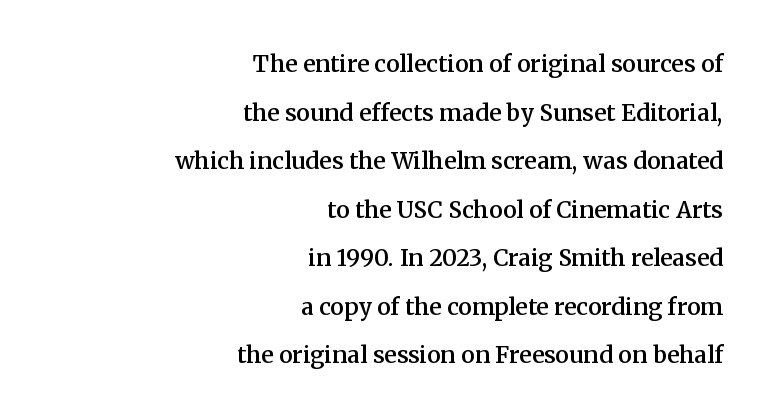
{"italic": "no", "bold": "semi", "underline": "no", "align": "right", "line_spacing": "loose", "line_spacing_ratio": 2.11, "letter_spacing": "normal", "letter_spacing_em": 0.0, "glyph_px": 23}
